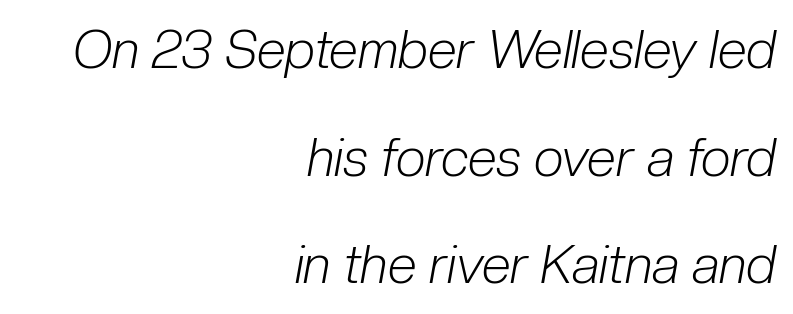
{"italic": "yes", "lean": "right", "slant_degrees": 10, "bold": "no", "weight": "light", "width": "condensed", "stroke_contrast": "low", "x_height": "medium", "monospaced": "no", "underline": "no", "align": "right", "line_spacing": "loose", "line_spacing_ratio": 2.03, "letter_spacing": "normal", "letter_spacing_em": 0.0, "glyph_px": 53}
